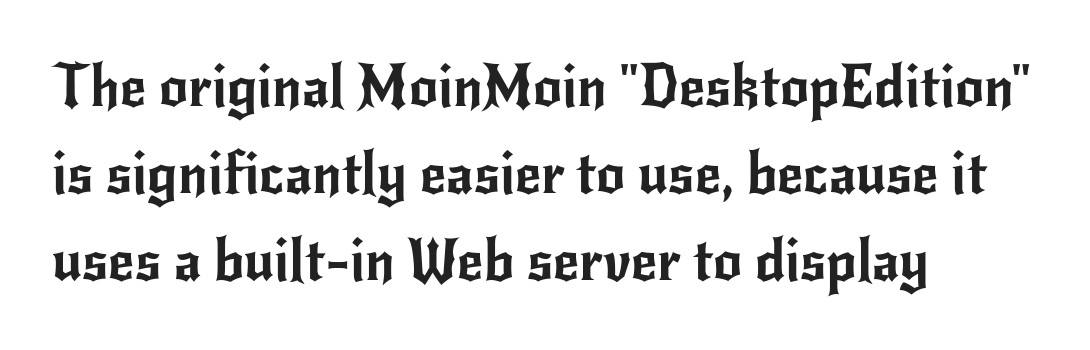
The image shows 57 px sans-serif type, upright; set left-aligned, normal line spacing (1.53x), normal letter spacing, not underlined; low stroke contrast and a small x-height.
